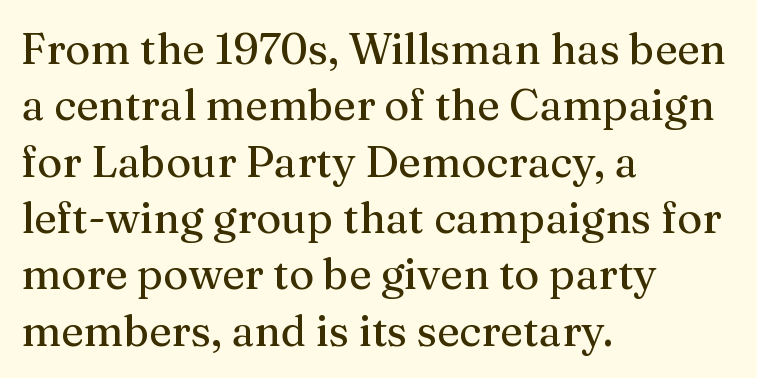
Q: Is the text italic (slanted)? A: No, it is upright.
Q: Is the typeface a serif or a sans-serif typeface? A: Serif.
Q: Is the text underlined? A: No.
Q: How is the paragraph aligned? A: Left-aligned.
Q: Is the spacing between letters normal or unusually wide? A: Normal.
Q: Is the spacing between lines tight, normal or loose? A: Normal.
Q: Width (condensed, normal, or wide)? A: Normal.
Q: Stroke contrast? A: Medium.
Q: x-height? A: Medium.
Q: Monospaced? A: No.
